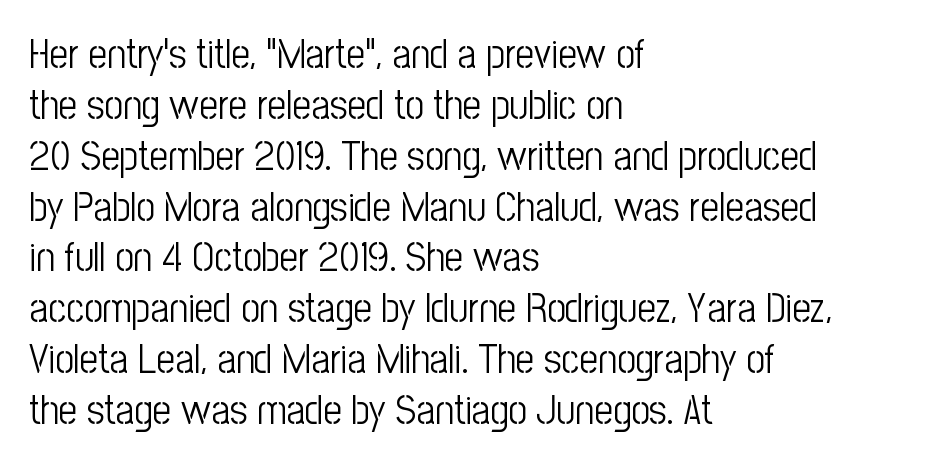
The image shows 41 px light, condensed sans-serif type, upright; set left-aligned, line spacing 1.24x, normal letter spacing, not underlined; low stroke contrast and a medium x-height.
